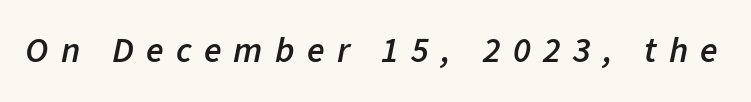
{"italic": "yes", "lean": "right", "slant_degrees": 11, "bold": "semi", "weight": "semibold", "width": "normal", "stroke_contrast": "low", "x_height": "medium", "monospaced": "no", "underline": "no", "letter_spacing": "wide", "letter_spacing_em": 0.34, "glyph_px": 36}
